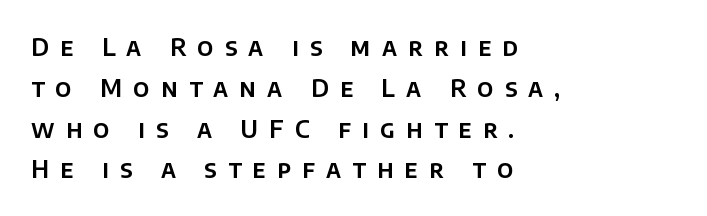
{"italic": "no", "underline": "no", "align": "left", "line_spacing": "normal", "line_spacing_ratio": 1.7, "letter_spacing": "wide", "letter_spacing_em": 0.47, "glyph_px": 24}
